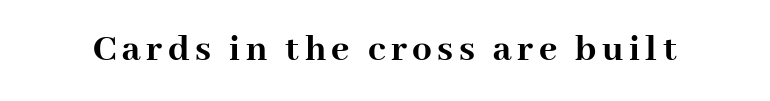
Q: Is the text bold? A: Yes.
Q: Is the text italic (slanted)? A: No, it is upright.
Q: Is the typeface a serif or a sans-serif typeface? A: Serif.
Q: Is the text underlined? A: No.
Q: Width (condensed, normal, or wide)? A: Normal.
Q: Stroke contrast? A: High.
Q: x-height? A: Medium.
Q: Monospaced? A: No.
